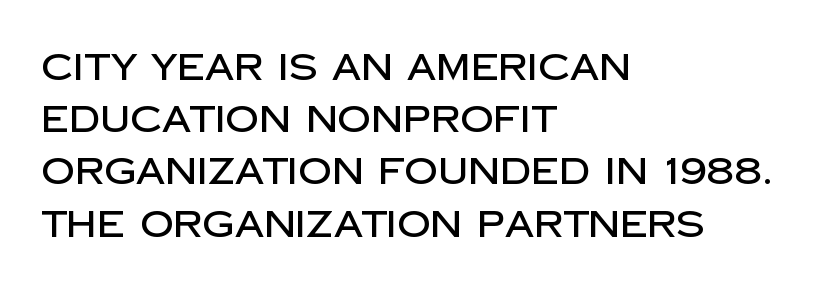
{"serif": "no", "italic": "no", "width": "normal", "stroke_contrast": "low", "x_height": "large", "monospaced": "no", "underline": "no", "align": "left", "line_spacing": "normal", "line_spacing_ratio": 1.41, "letter_spacing": "normal", "letter_spacing_em": 0.0, "glyph_px": 37}
